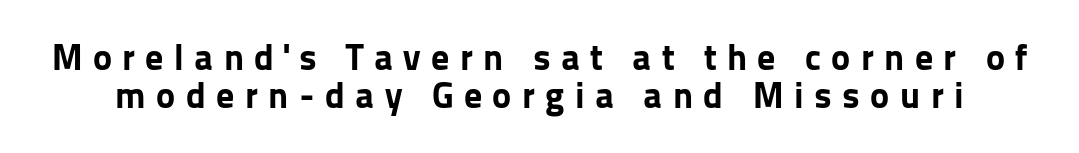
Q: Is the text bold? A: Yes.
Q: Is the text italic (slanted)? A: No, it is upright.
Q: Is the typeface a serif or a sans-serif typeface? A: Sans-serif.
Q: Is the text underlined? A: No.
Q: Is the spacing between letters normal or unusually wide? A: Unusually wide.
Q: Is the spacing between lines tight, normal or loose? A: Tight.
Q: Width (condensed, normal, or wide)? A: Normal.
Q: Stroke contrast? A: Low.
Q: x-height? A: Medium.
Q: Monospaced? A: No.
